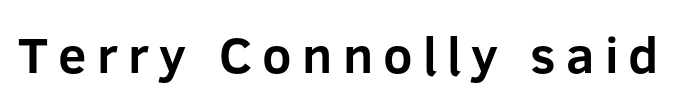
These words are printed bold, with thick strokes throughout. The lettering holds an erect, upright posture throughout. Each word looks stretched out because of the extra space between its letters. The glyphs in this specimen are sans serif. Check under the words: just untouched page. These lines are rendered in a variable-pitch font.
